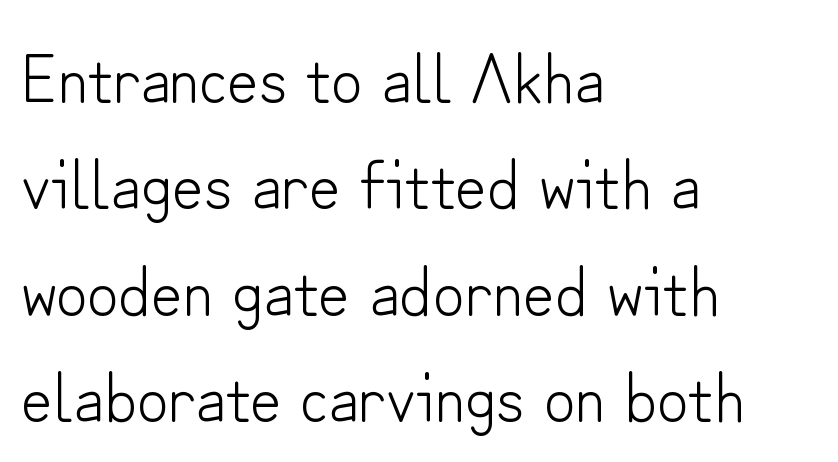
Q: Is the text bold? A: No.
Q: Is the text italic (slanted)? A: No, it is upright.
Q: Is the typeface a serif or a sans-serif typeface? A: Sans-serif.
Q: Is the text underlined? A: No.
Q: How is the paragraph aligned? A: Left-aligned.
Q: Is the spacing between letters normal or unusually wide? A: Normal.
Q: Is the spacing between lines tight, normal or loose? A: Normal.
Q: Width (condensed, normal, or wide)? A: Normal.
Q: Stroke contrast? A: Low.
Q: x-height? A: Small.
Q: Monospaced? A: No.
